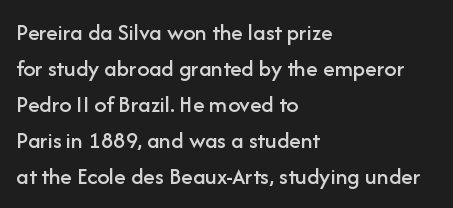
Q: Is the text italic (slanted)? A: No, it is upright.
Q: Is the text underlined? A: No.
Q: How is the paragraph aligned? A: Left-aligned.
Q: Is the spacing between letters normal or unusually wide? A: Normal.
Q: Is the spacing between lines tight, normal or loose? A: Normal.
